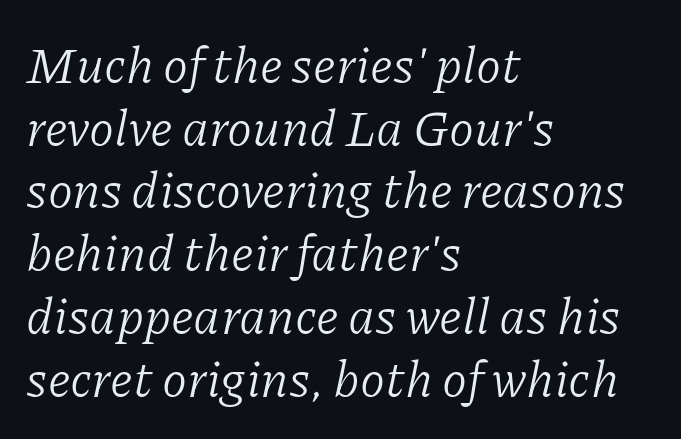
This is not heavy type; no bold has been used. Lines of text with bare space underneath. Serifs: yes, visible at the terminals of the letterforms. Spacing verdict: proportional, widths tailored to each character. These lines are set flush left with a ragged right edge. This rendering leaves character spacing at its baseline value.
